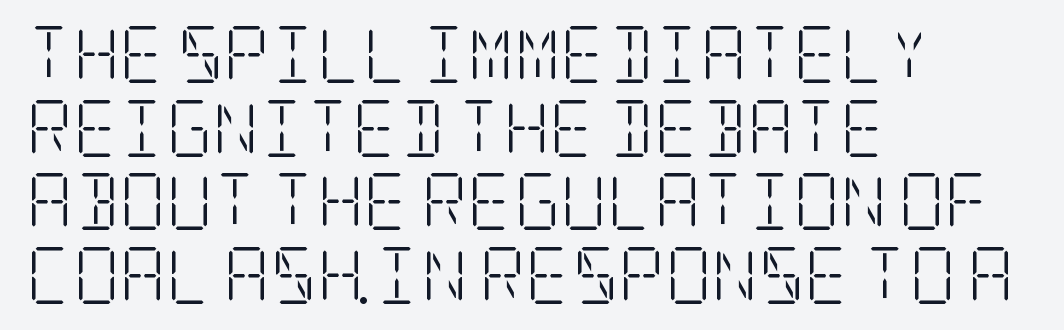
Q: Is the text bold? A: No.
Q: Is the text italic (slanted)? A: No, it is upright.
Q: Is the typeface a serif or a sans-serif typeface? A: Serif.
Q: Is the text underlined? A: No.
Q: How is the paragraph aligned? A: Left-aligned.
Q: Is the spacing between letters normal or unusually wide? A: Normal.
Q: Is the spacing between lines tight, normal or loose? A: Normal.
Q: Width (condensed, normal, or wide)? A: Condensed.
Q: Stroke contrast? A: Low.
Q: x-height? A: Large.
